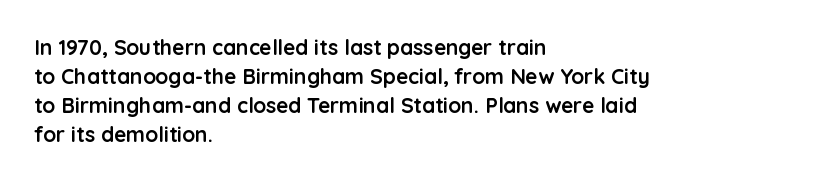
{"italic": "no", "bold": "yes", "underline": "no", "align": "left", "line_spacing": "normal", "line_spacing_ratio": 1.38, "letter_spacing": "normal", "letter_spacing_em": 0.0, "glyph_px": 21}
